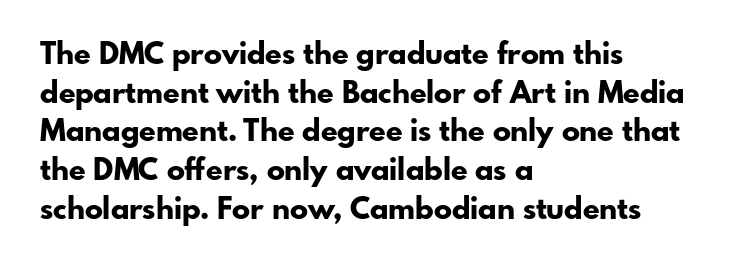
Q: Is the text bold? A: Yes.
Q: Is the text italic (slanted)? A: No, it is upright.
Q: Is the typeface a serif or a sans-serif typeface? A: Sans-serif.
Q: Is the text underlined? A: No.
Q: How is the paragraph aligned? A: Left-aligned.
Q: Is the spacing between letters normal or unusually wide? A: Normal.
Q: Is the spacing between lines tight, normal or loose? A: Normal.
Q: Width (condensed, normal, or wide)? A: Normal.
Q: Stroke contrast? A: Low.
Q: x-height? A: Small.
Q: Monospaced? A: No.
